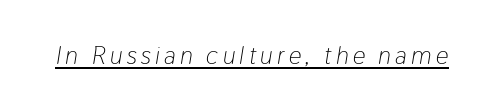
A baseline rule has been typeset under these characters. The text carries the slant typical of an italic or oblique font. Stroke thickness stays within the range of a standard reading face or lighter.
